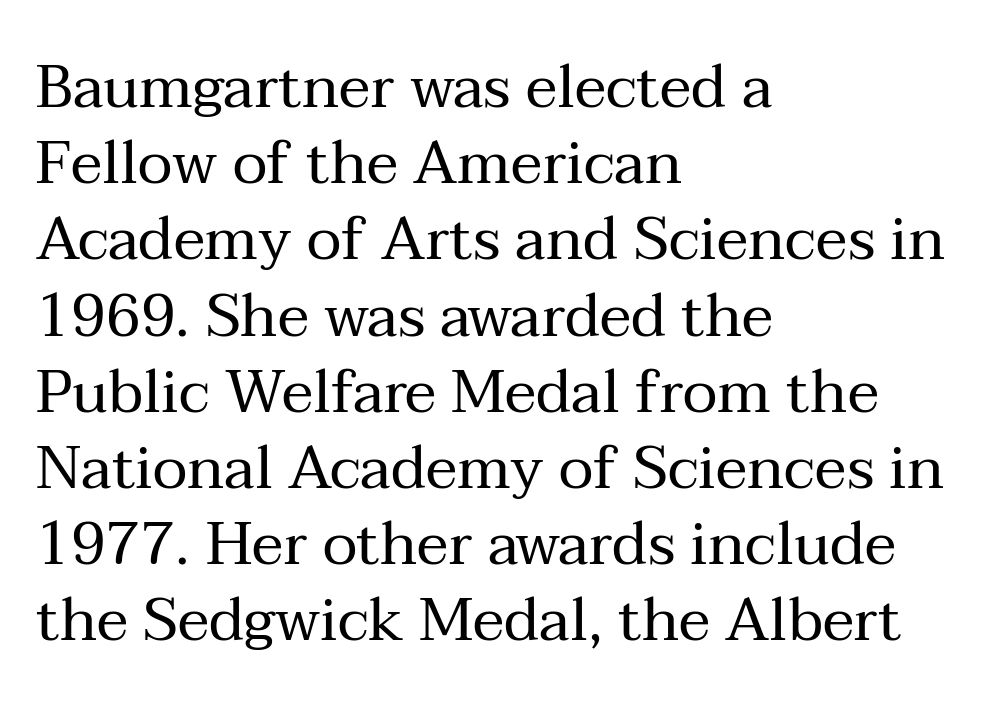
{"serif": "yes", "italic": "no", "bold": "no", "weight": "regular", "width": "normal", "stroke_contrast": "medium", "x_height": "medium", "monospaced": "no", "underline": "no", "align": "left", "line_spacing": "normal", "line_spacing_ratio": 1.27, "letter_spacing": "normal", "letter_spacing_em": 0.0, "glyph_px": 60}
